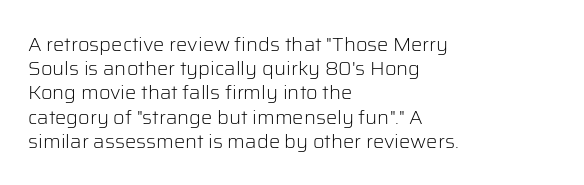
Tall strokes in this sample are plumb rather than angled. Decoration check: the copy has no underline. Words appear dense and cohesive because spacing is normal. The typesetter chose a ragged-right arrangement here.
